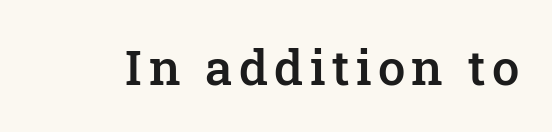
Semibold letterforms, between regular and bold. Tall strokes in this sample are plumb rather than angled. Only glyphs here, with clear space below each row. Serif or sans? Serif — the stroke terminals have little feet. Proportional: the letters do not fall into vertical columns.
